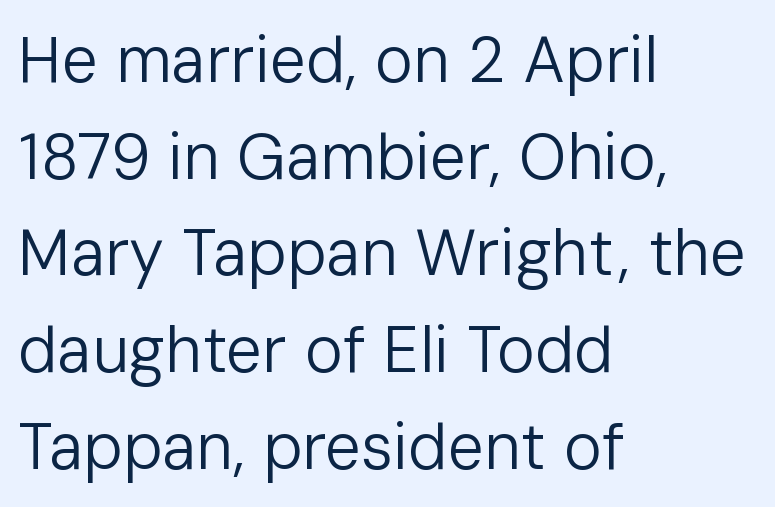
Q: Is the text bold? A: No.
Q: Is the text italic (slanted)? A: No, it is upright.
Q: Is the typeface a serif or a sans-serif typeface? A: Sans-serif.
Q: Is the text underlined? A: No.
Q: How is the paragraph aligned? A: Left-aligned.
Q: Is the spacing between letters normal or unusually wide? A: Normal.
Q: Is the spacing between lines tight, normal or loose? A: Normal.
Q: Width (condensed, normal, or wide)? A: Normal.
Q: Stroke contrast? A: Low.
Q: x-height? A: Medium.
Q: Monospaced? A: No.
